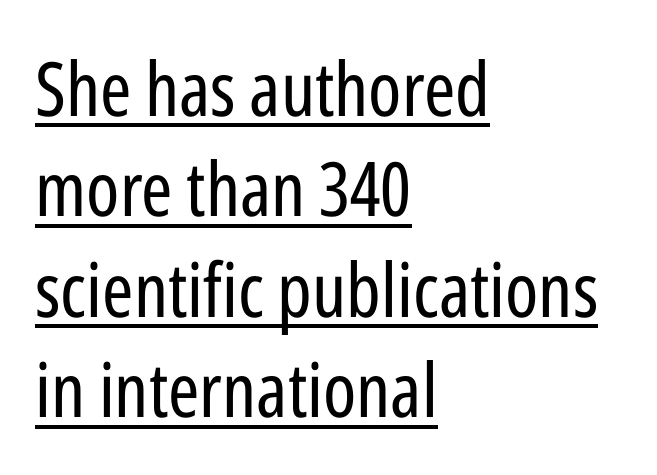
Is there much room between lines? A standard amount, neither cramped nor airy. This rendering features underlined lettering. How are the letters spaced? Ordinarily, with no added tracking. The letters advance in unequal steps, a hallmark of proportional type. Typeset ragged right — the left edge is the straight one. Posture: upright roman.
